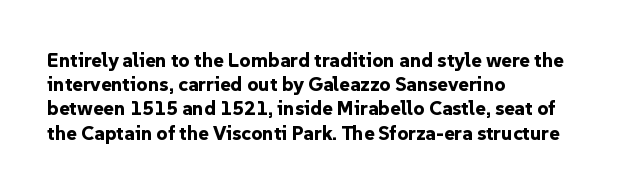
Q: Is the text bold? A: Yes.
Q: Is the text italic (slanted)? A: No, it is upright.
Q: Is the text underlined? A: No.
Q: How is the paragraph aligned? A: Left-aligned.
Q: Is the spacing between letters normal or unusually wide? A: Normal.
